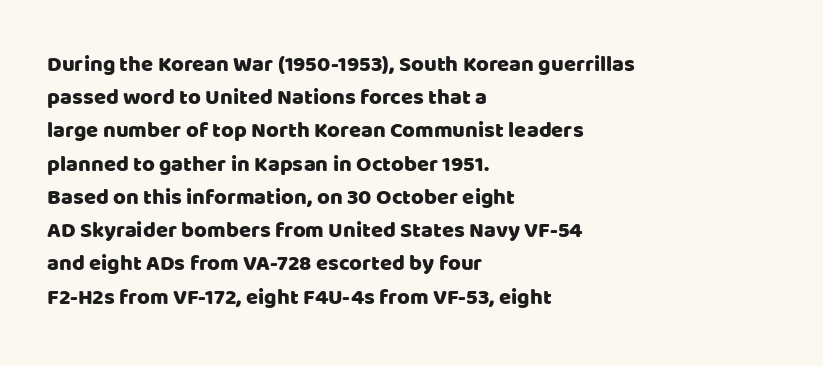
{"italic": "no", "underline": "no", "align": "left", "line_spacing": "normal", "line_spacing_ratio": 1.51, "letter_spacing": "normal", "letter_spacing_em": 0.0, "glyph_px": 22}
